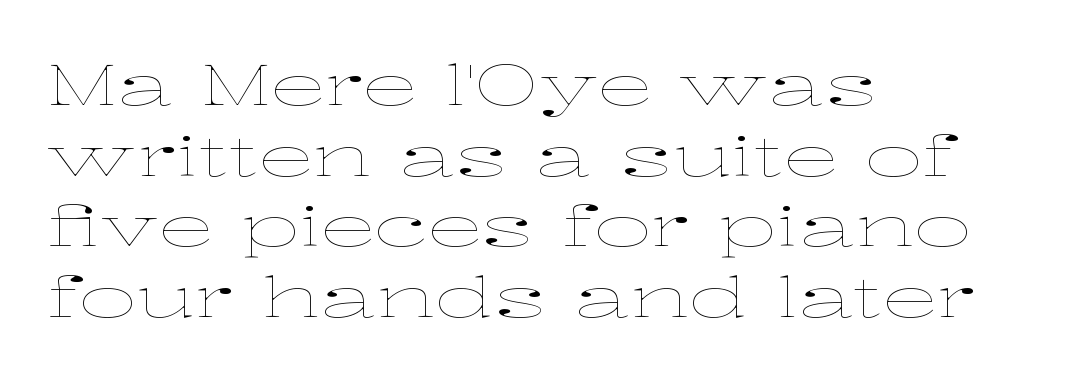
The image shows 56 px thin, wide type, upright; set left-aligned, normal line spacing (1.26x), normal letter spacing, not underlined; low stroke contrast and a medium x-height.
